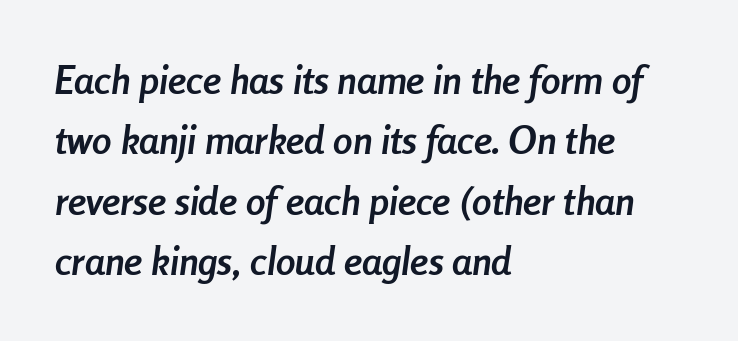
The image shows 39 px semibold, condensed type, italic (leaning right); set left-aligned, normal line spacing (1.55x), normal letter spacing, not underlined; low stroke contrast and a medium x-height.
